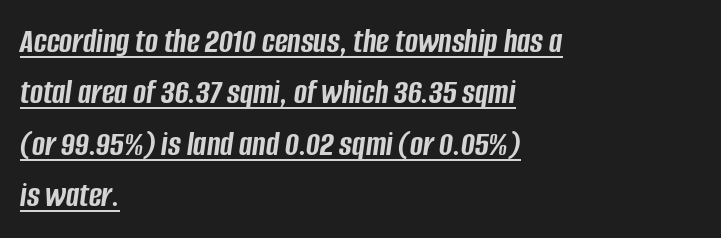
The image shows 35 px semibold, condensed type, italic (leaning right); set left-aligned, normal line spacing (1.47x), normal letter spacing, underlined; low stroke contrast and a large x-height.
